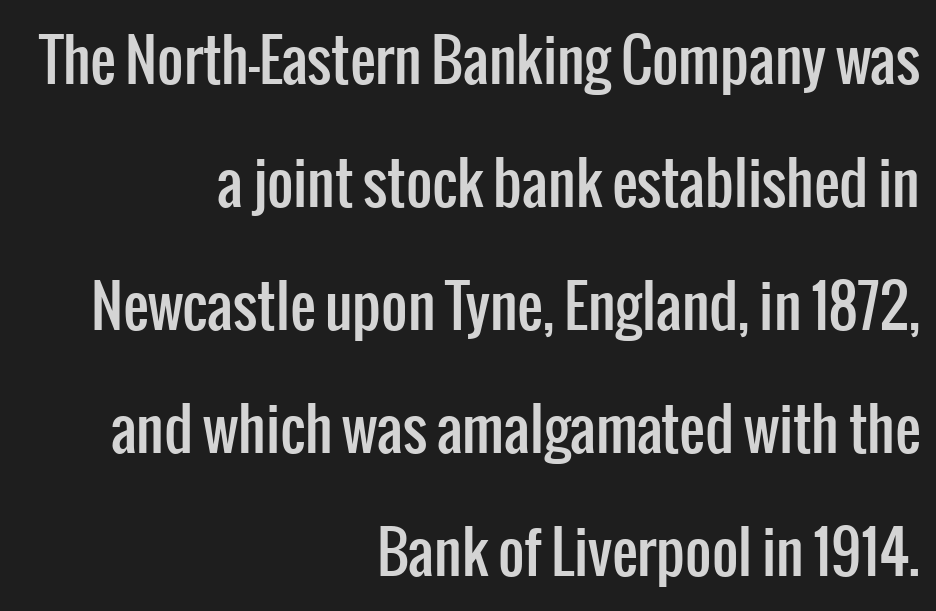
{"serif": "no", "italic": "no", "width": "condensed", "stroke_contrast": "low", "x_height": "medium", "monospaced": "no", "underline": "no", "align": "right", "line_spacing": "loose", "line_spacing_ratio": 2.16, "letter_spacing": "normal", "letter_spacing_em": 0.0, "glyph_px": 57}
